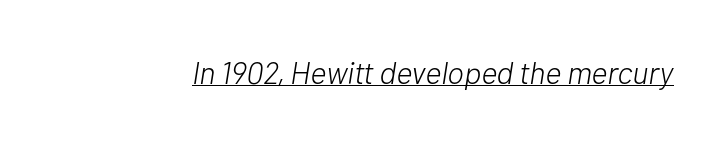
In designer terms, the underline attribute is active on this setting. The line texture is even and compact thanks to regular tracking. No letter is thick-stroked: the sample isn't bold. Looks like regular typesetting: each glyph gets only the width it needs.
